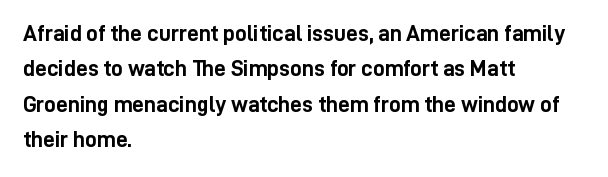
Q: Is the text bold? A: Yes.
Q: Is the text italic (slanted)? A: No, it is upright.
Q: Is the text underlined? A: No.
Q: How is the paragraph aligned? A: Left-aligned.
Q: Is the spacing between letters normal or unusually wide? A: Normal.
Q: Is the spacing between lines tight, normal or loose? A: Normal.
